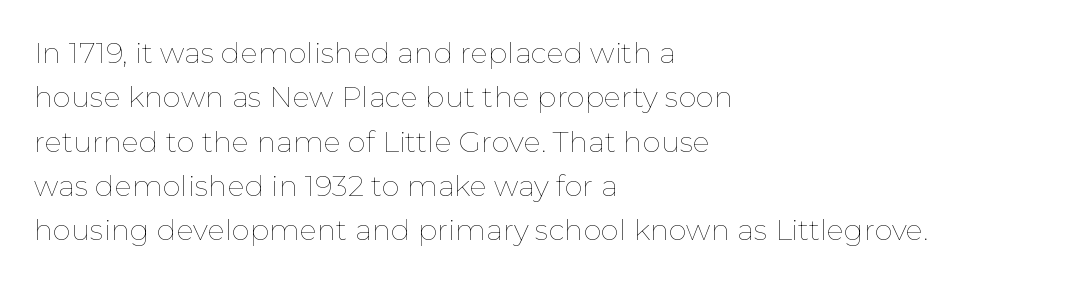
The image shows 29 px thin type, upright; set left-aligned, normal line spacing (1.53x), normal letter spacing, not underlined; low stroke contrast and a medium x-height.
